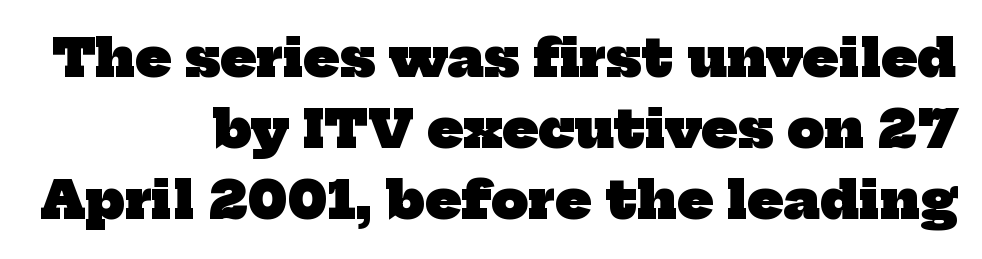
{"serif": "yes", "bold": "yes", "weight": "heavy", "width": "normal", "stroke_contrast": "low", "x_height": "medium", "monospaced": "no", "underline": "no", "align": "right", "line_spacing": "normal", "line_spacing_ratio": 1.37, "letter_spacing": "normal", "letter_spacing_em": 0.0, "glyph_px": 52}
